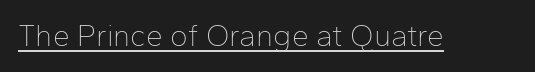
{"serif": "no", "italic": "no", "bold": "no", "weight": "thin", "width": "normal", "stroke_contrast": "low", "x_height": "medium", "monospaced": "no", "underline": "yes", "letter_spacing": "normal", "letter_spacing_em": 0.0, "glyph_px": 30}
